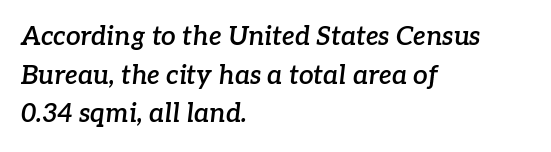
The image shows 26 px text type, italic (leaning right); set left-aligned, normal line spacing (1.49x), normal letter spacing, not underlined.
